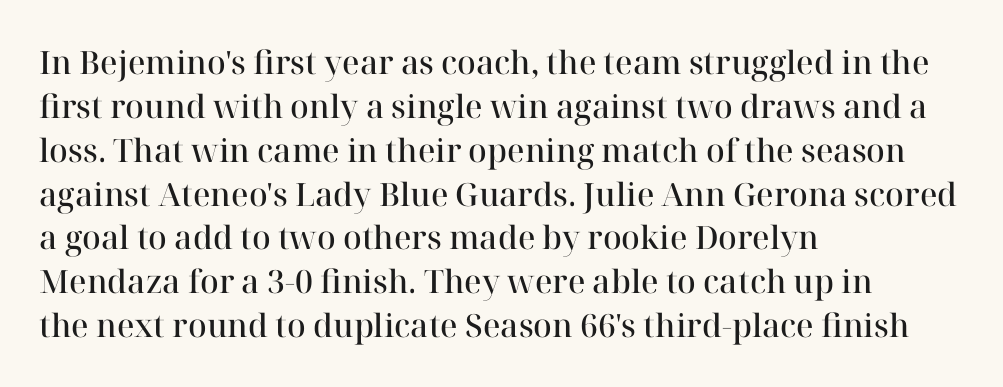
{"serif": "yes", "italic": "no", "bold": "semi", "weight": "semibold", "width": "normal", "stroke_contrast": "high", "x_height": "medium", "monospaced": "no", "underline": "no", "align": "left", "line_spacing": "normal", "line_spacing_ratio": 1.37, "letter_spacing": "normal", "letter_spacing_em": 0.0, "glyph_px": 32}
